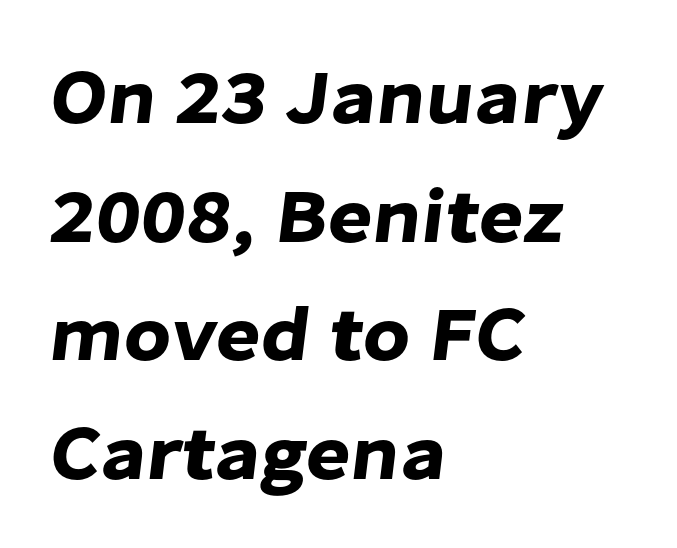
The image shows 77 px sans-serif type; set left-aligned, normal line spacing (1.54x), normal letter spacing, not underlined; low stroke contrast and a medium x-height.
